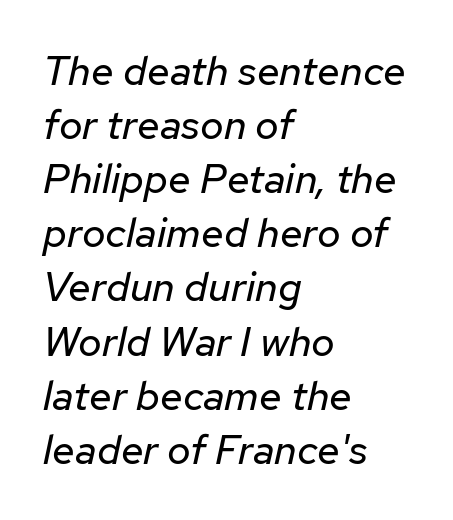
Would a proofreader flag this as italicized? Yes. Normally led — the rows are evenly, conventionally spaced. Nobody drew a line under any word here. Heaviness? Minimal to ordinary, like unemphasized prose. If you drew a ruler down the left edge, every line would touch it. The type is set solid horizontally, with unmodified tracking.
